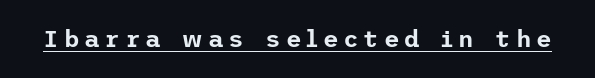
Decoration check: the copy is underlined. Posture: straight, roman, zero tilt. The tracking jumps out immediately: characters are airy and widely separated.
